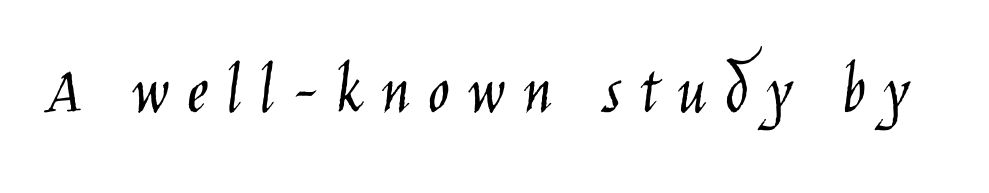
The image shows 72 px light, condensed sans-serif type; set unusually wide letter spacing (+0.25 em), not underlined; low stroke contrast and a large x-height.
